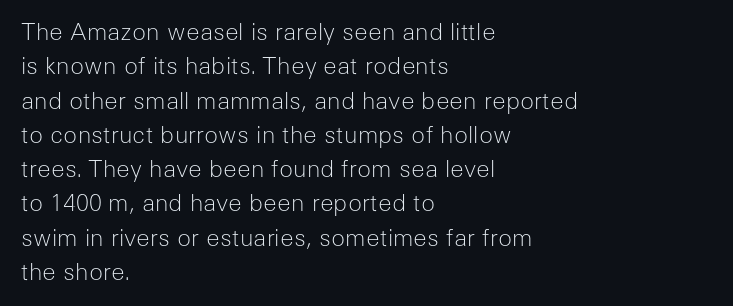
The image shows 23 px text type, upright; set left-aligned, normal line spacing (1.49x), normal letter spacing, not underlined.
